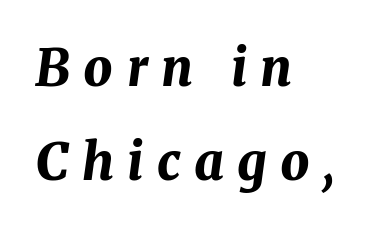
These lines are set flush left with a ragged right edge. Pretty heavy lettering here — definitely bold. Only glyphs here, with clear space below each row. When letters slant like this, we call the style italic. Here the designer chose a conventional face with non-uniform glyph widths.
